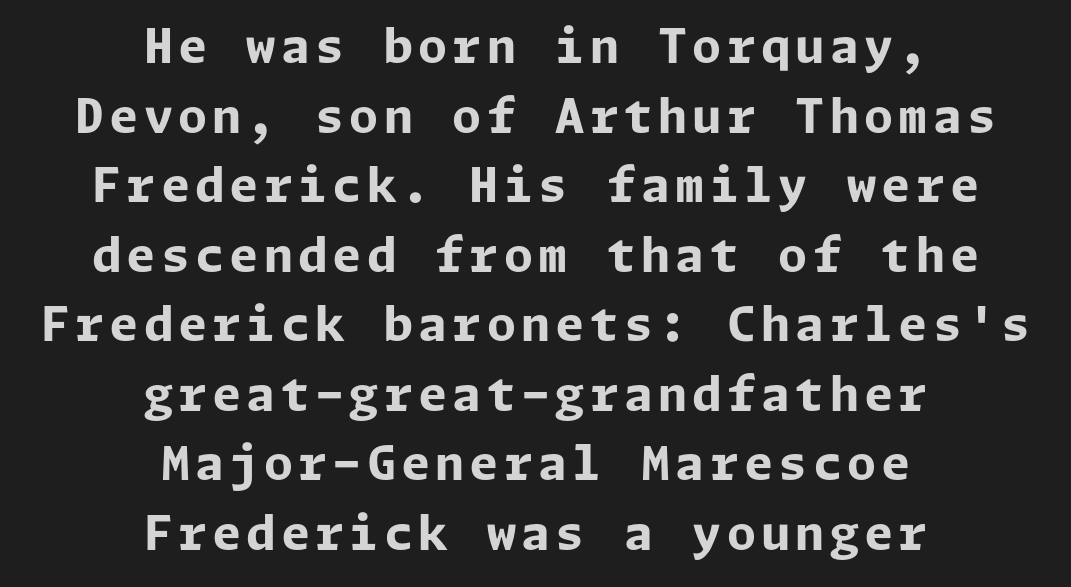
Q: Is the text bold? A: Yes.
Q: Is the text italic (slanted)? A: No, it is upright.
Q: Is the typeface a serif or a sans-serif typeface? A: Sans-serif.
Q: Is the text underlined? A: No.
Q: How is the paragraph aligned? A: Centered.
Q: Is the spacing between lines tight, normal or loose? A: Normal.
Q: Width (condensed, normal, or wide)? A: Normal.
Q: Stroke contrast? A: Low.
Q: x-height? A: Medium.
